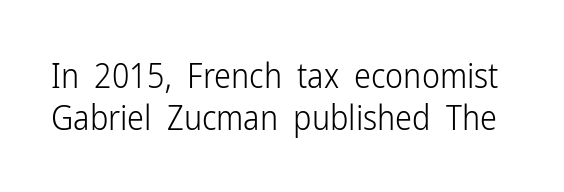
Q: Is the text bold? A: No.
Q: Is the text italic (slanted)? A: No, it is upright.
Q: Is the typeface a serif or a sans-serif typeface? A: Sans-serif.
Q: Is the text underlined? A: No.
Q: Is the spacing between letters normal or unusually wide? A: Normal.
Q: Width (condensed, normal, or wide)? A: Condensed.
Q: Stroke contrast? A: Low.
Q: x-height? A: Medium.
Q: Monospaced? A: No.
